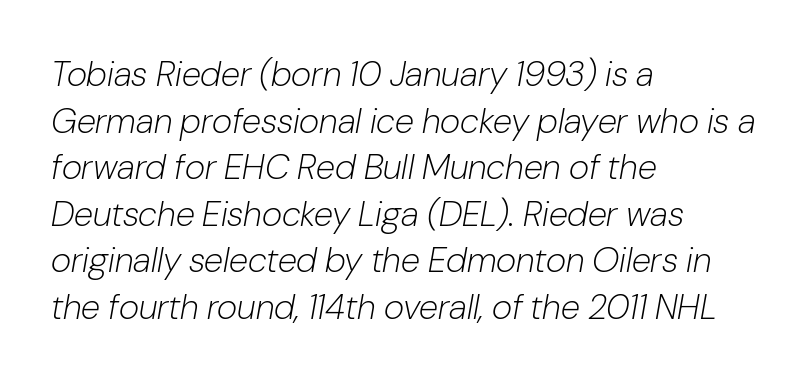
Is the type heavy? It reads as light-to-regular instead. Inter-character spacing is left at the font's built-in metrics. The glyphs look as if they've been sheared to an angle. This sample has the flowing, uneven cadence of proportional lettering. In terms of leading, this rendering sits right in the middle.
